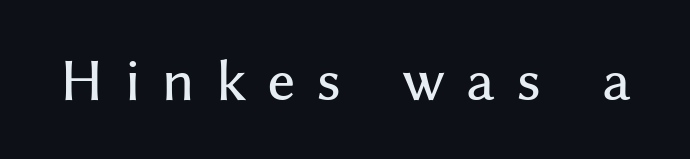
Q: Is the text italic (slanted)? A: No, it is upright.
Q: Is the typeface a serif or a sans-serif typeface? A: Sans-serif.
Q: Is the text underlined? A: No.
Q: Is the spacing between letters normal or unusually wide? A: Unusually wide.
Q: Width (condensed, normal, or wide)? A: Normal.
Q: Stroke contrast? A: Medium.
Q: x-height? A: Medium.
Q: Monospaced? A: No.
